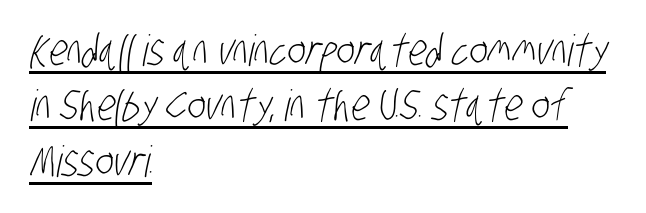
Q: Is the text bold? A: No.
Q: Is the typeface a serif or a sans-serif typeface? A: Sans-serif.
Q: Is the text underlined? A: Yes.
Q: How is the paragraph aligned? A: Left-aligned.
Q: Is the spacing between letters normal or unusually wide? A: Normal.
Q: Is the spacing between lines tight, normal or loose? A: Normal.
Q: Width (condensed, normal, or wide)? A: Condensed.
Q: Stroke contrast? A: Low.
Q: x-height? A: Large.
Q: Monospaced? A: No.
